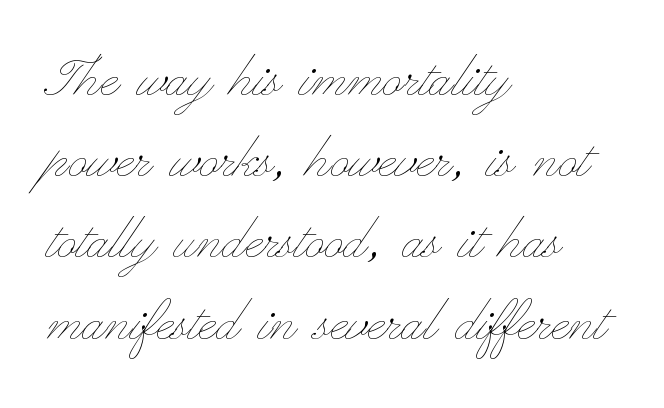
The rag falls on the right side of this text block. Plain, unruled lines of type. Do the characters align in a grid? No, the font is proportional. Honestly, the row spacing looks completely unremarkable.
